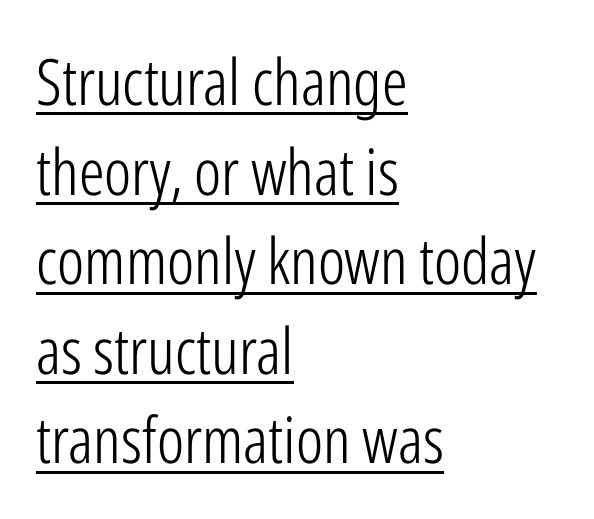
How are the letters spaced? Ordinarily, with no added tracking. Varying glyph widths throughout — classic text-font behaviour. This sample keeps an unexceptional amount of space between lines. Line beginnings align vertically; line endings do not. The lettering is marked with a stroke running underneath it.
